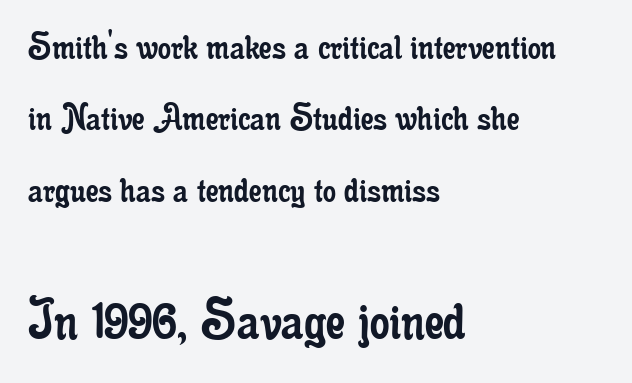
Q: Is the text bold? A: No.
Q: Is the text italic (slanted)? A: No, it is upright.
Q: Is the typeface a serif or a sans-serif typeface? A: Serif.
Q: Is the text underlined? A: No.
Q: How is the paragraph aligned? A: Left-aligned.
Q: Is the spacing between letters normal or unusually wide? A: Normal.
Q: Which block of text is set in a larger size, the first (top) or the second (bottom)? A: The second (bottom) one.
Q: Width (condensed, normal, or wide)? A: Condensed.
Q: Stroke contrast? A: Low.
Q: x-height? A: Small.
Q: Monospaced? A: No.
